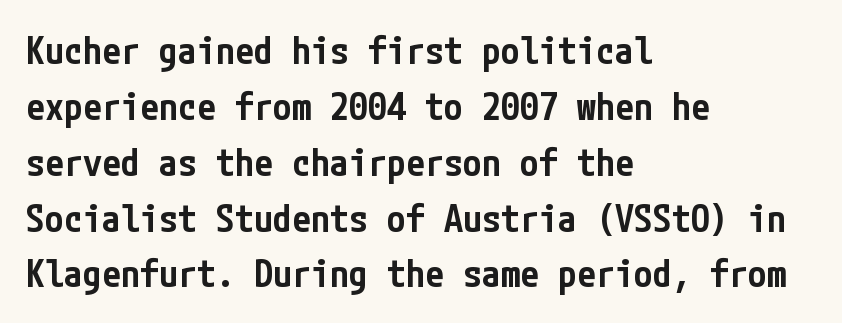
Q: Is the text bold? A: Semi-bold.
Q: Is the text italic (slanted)? A: No, it is upright.
Q: Is the typeface a serif or a sans-serif typeface? A: Sans-serif.
Q: Is the text underlined? A: No.
Q: How is the paragraph aligned? A: Left-aligned.
Q: Is the spacing between letters normal or unusually wide? A: Normal.
Q: Is the spacing between lines tight, normal or loose? A: Normal.
Q: Width (condensed, normal, or wide)? A: Condensed.
Q: Stroke contrast? A: Low.
Q: x-height? A: Medium.
